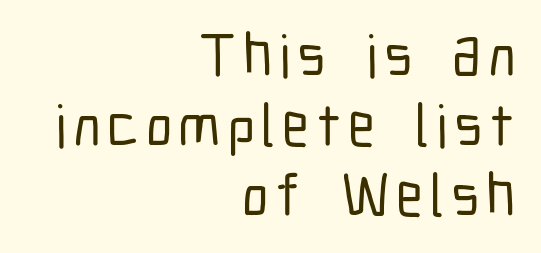
{"serif": "no", "italic": "no", "width": "condensed", "stroke_contrast": "low", "x_height": "medium", "monospaced": "no", "underline": "no", "align": "right", "line_spacing_ratio": 1.17, "glyph_px": 60}
